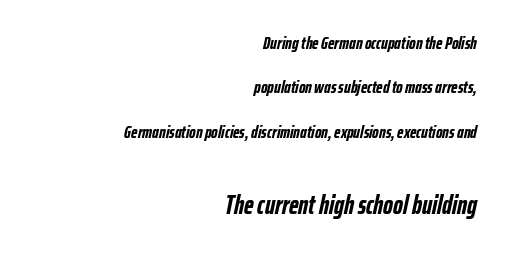
The image shows 27 px bold type, italic (leaning right); set right-aligned, loose line spacing (2.47x), normal letter spacing, not underlined; the second (bottom) block is 1.5x larger.
